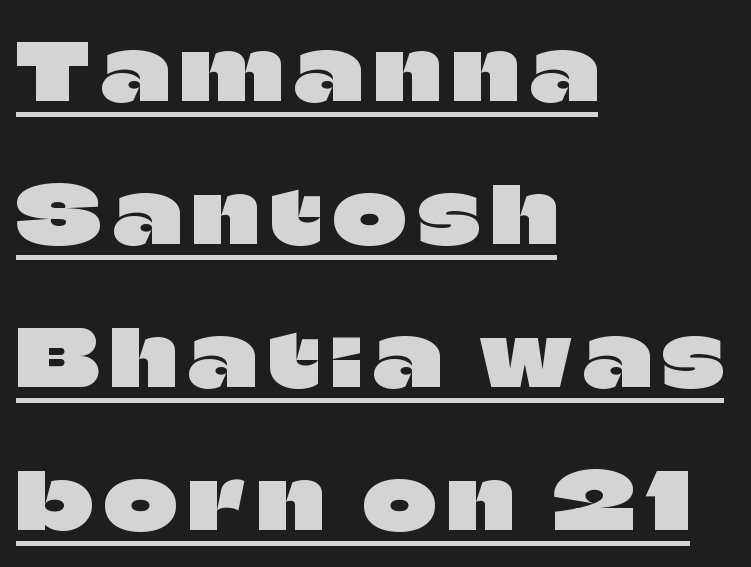
{"serif": "no", "italic": "no", "width": "normal", "stroke_contrast": "low", "x_height": "large", "monospaced": "no", "underline": "yes", "align": "left", "line_spacing_ratio": 1.81, "glyph_px": 79}
